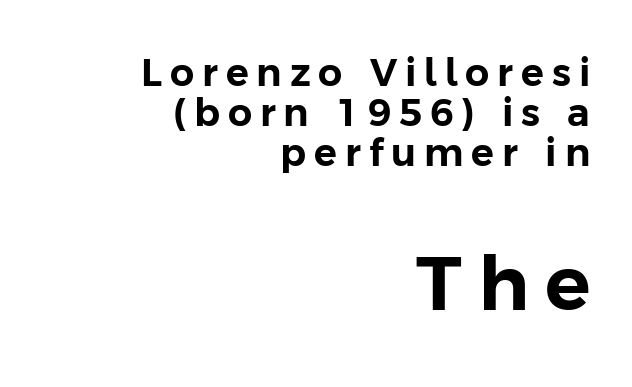
The image shows 76 px sans-serif type, upright; set right-aligned, tight line spacing (1.05x), unusually wide letter spacing (+0.21 em), not underlined; the second (bottom) block is 2.0x larger; low stroke contrast and a medium x-height.
